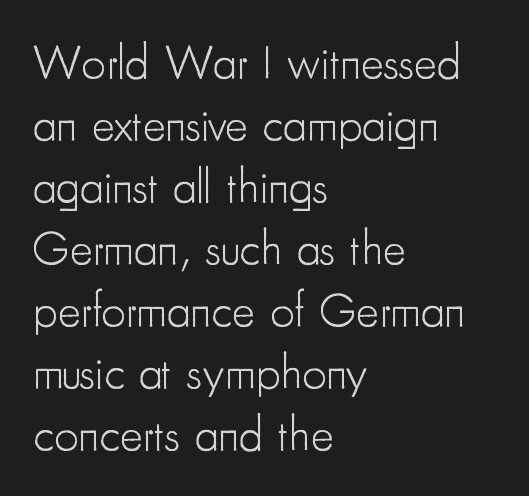
The image shows 48 px light, condensed sans-serif type, upright; set left-aligned, normal line spacing (1.29x), normal letter spacing, not underlined; low stroke contrast and a small x-height.
